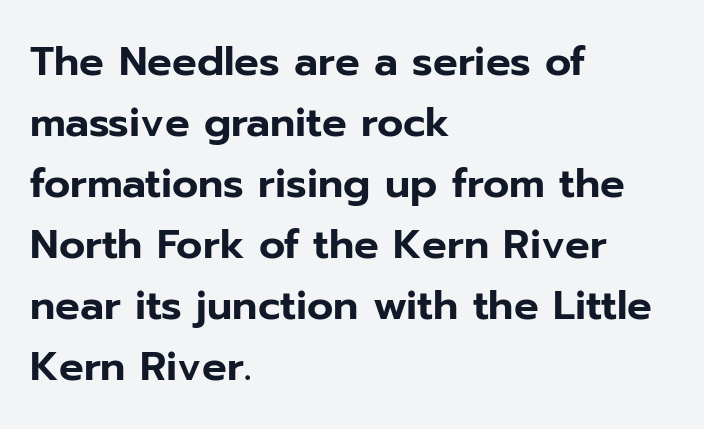
Q: Is the text italic (slanted)? A: No, it is upright.
Q: Is the typeface a serif or a sans-serif typeface? A: Sans-serif.
Q: Is the text underlined? A: No.
Q: How is the paragraph aligned? A: Left-aligned.
Q: Is the spacing between letters normal or unusually wide? A: Normal.
Q: Is the spacing between lines tight, normal or loose? A: Normal.
Q: Width (condensed, normal, or wide)? A: Normal.
Q: Stroke contrast? A: Low.
Q: x-height? A: Medium.
Q: Monospaced? A: No.
